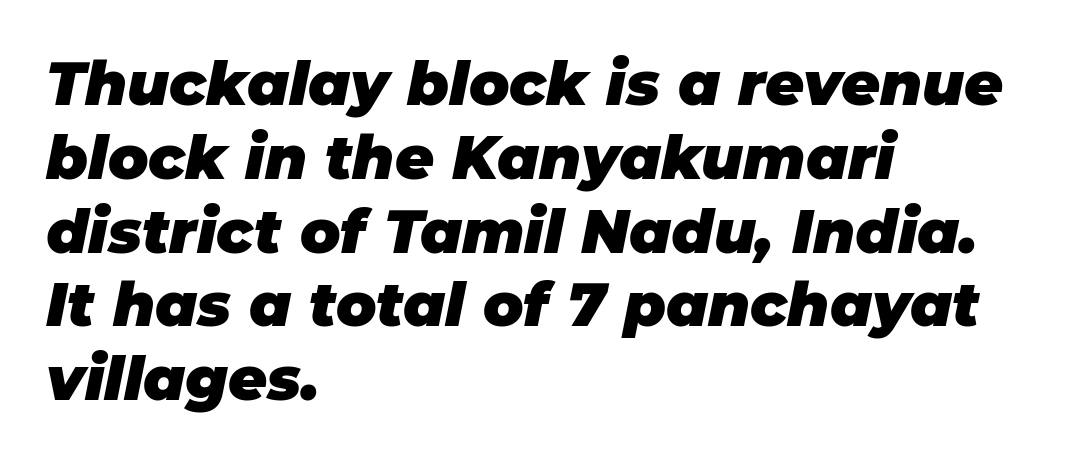
These lines are rendered in a variable-pitch font. Spacing between characters is what you'd get straight out of the box. Style check: oblique. Short and long lines alike share a common starting point at left.
